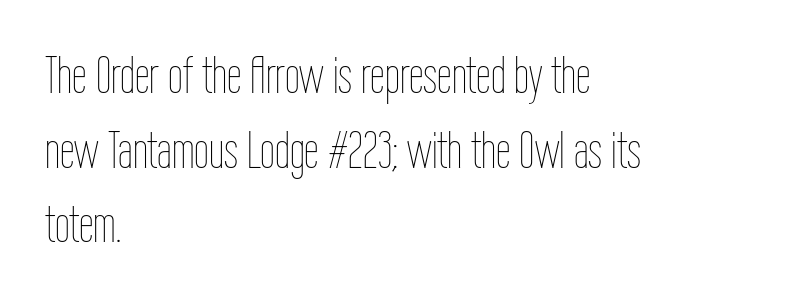
{"italic": "no", "bold": "no", "weight": "thin", "width": "condensed", "stroke_contrast": "low", "x_height": "medium", "monospaced": "no", "underline": "no", "align": "left", "line_spacing": "normal", "line_spacing_ratio": 1.41, "letter_spacing": "normal", "letter_spacing_em": 0.0, "glyph_px": 53}
